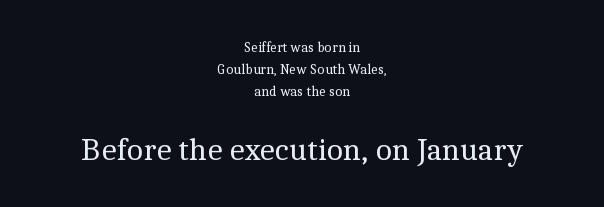
The image shows 32 px regular-weight serif type, upright; set centered, normal line spacing (1.56x), normal letter spacing, not underlined; the second (bottom) block is 2.29x larger; a medium x-height.
